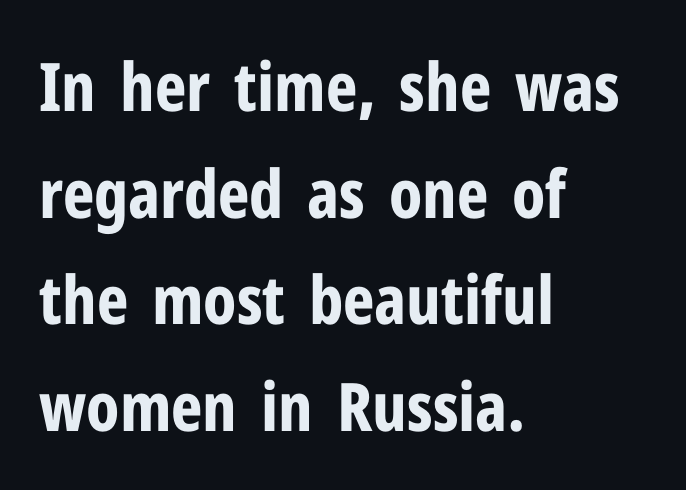
The image shows 67 px bold, condensed sans-serif type, upright; set left-aligned, normal line spacing (1.59x), normal letter spacing, not underlined; low stroke contrast and a medium x-height.
